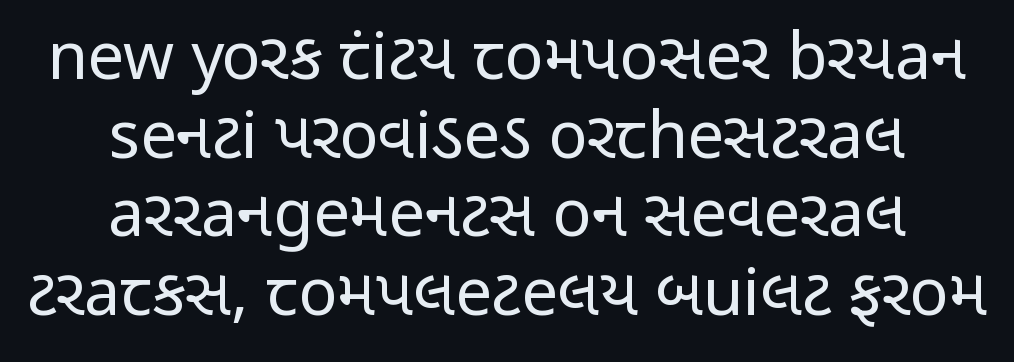
{"serif": "no", "italic": "no", "bold": "no", "weight": "regular", "width": "condensed", "stroke_contrast": "low", "x_height": "medium", "monospaced": "no", "underline": "no", "align": "center", "line_spacing_ratio": 1.21, "letter_spacing": "normal", "letter_spacing_em": 0.0, "glyph_px": 65}
